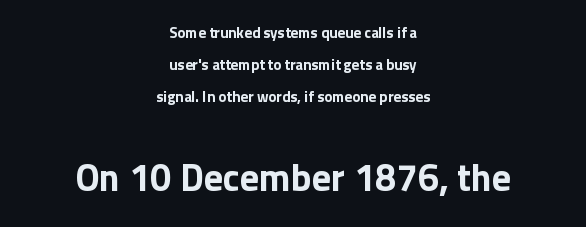
{"serif": "no", "italic": "no", "bold": "yes", "weight": "bold", "width": "normal", "x_height": "medium", "monospaced": "no", "underline": "no", "align": "center", "line_spacing": "loose", "line_spacing_ratio": 2.12, "letter_spacing": "normal", "letter_spacing_em": 0.0, "larger_block": "second", "size_ratio": 2.53, "glyph_px": 38}
